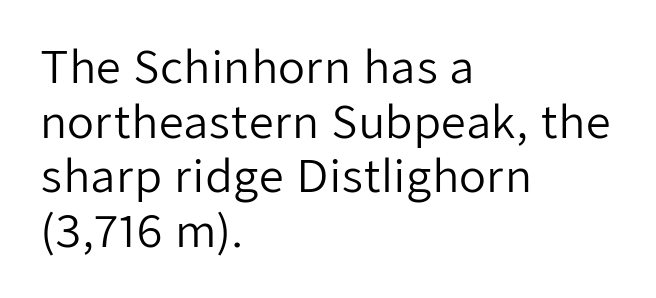
Q: Is the text bold? A: No.
Q: Is the text italic (slanted)? A: No, it is upright.
Q: Is the typeface a serif or a sans-serif typeface? A: Sans-serif.
Q: Is the text underlined? A: No.
Q: How is the paragraph aligned? A: Left-aligned.
Q: Is the spacing between letters normal or unusually wide? A: Normal.
Q: Width (condensed, normal, or wide)? A: Normal.
Q: Stroke contrast? A: Low.
Q: x-height? A: Medium.
Q: Monospaced? A: No.
